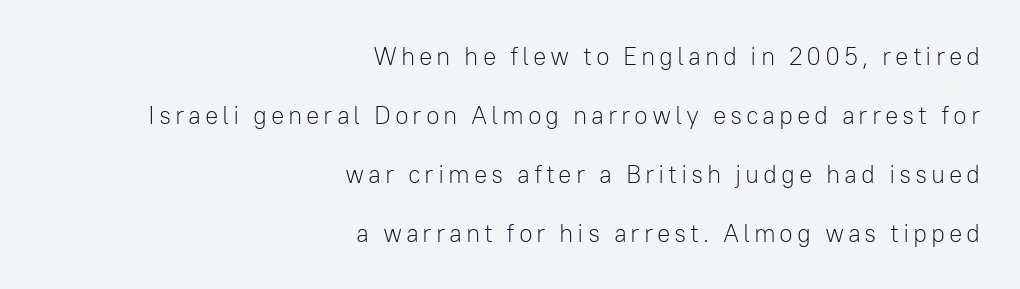
Q: Is the text bold? A: No.
Q: Is the text italic (slanted)? A: No, it is upright.
Q: Is the text underlined? A: No.
Q: How is the paragraph aligned? A: Right-aligned.
Q: Is the spacing between lines tight, normal or loose? A: Loose.
